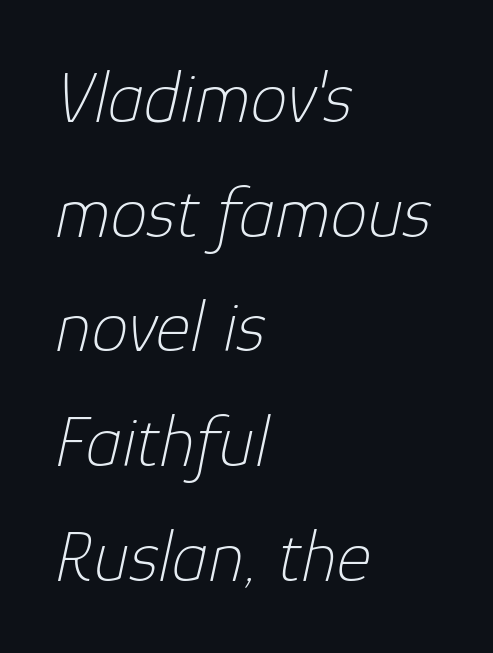
The image shows 74 px thin type, italic (leaning right); set left-aligned, normal line spacing (1.55x), normal letter spacing, not underlined; low stroke contrast and a medium x-height.
